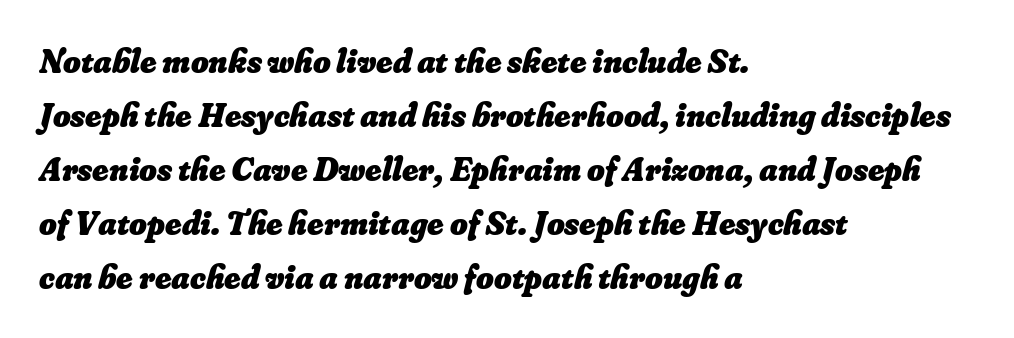
The image shows 34 px heavy type; set left-aligned, normal line spacing (1.59x), normal letter spacing, not underlined; low stroke contrast and a small x-height.
